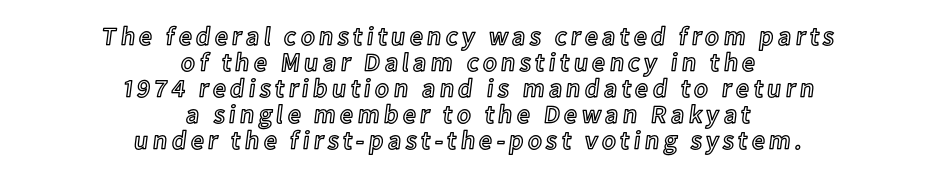
{"underline": "no", "align": "center", "line_spacing": "tight", "line_spacing_ratio": 1.0, "glyph_px": 26}
